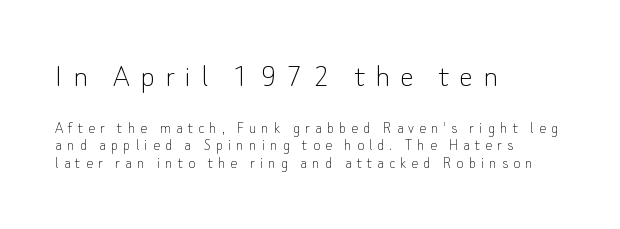
Classification — sans serif. Students, observe: this is what under-led, compact text looks like. Just letters on the line, the space beneath them empty. Note the varied advance widths — an 'i' is clearly narrower than an 'm'. Here the glyphs are tracked loosely, breaking word shapes into spaced letters. Short and long lines alike share a common starting point at left.
